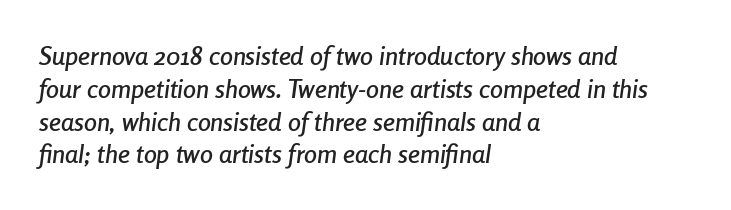
The image shows 26 px text type, italic (leaning right); set left-aligned, normal line spacing (1.26x), normal letter spacing, not underlined.
